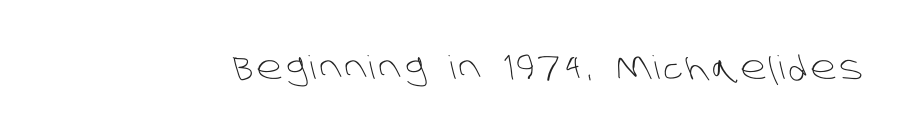
Plain, unruled lines of type. This is sans-serif lettering, the kind often seen on screens and signage. You could not count columns in this text — the font is proportionally spaced. Unbolded letterforms with no extra heft.
